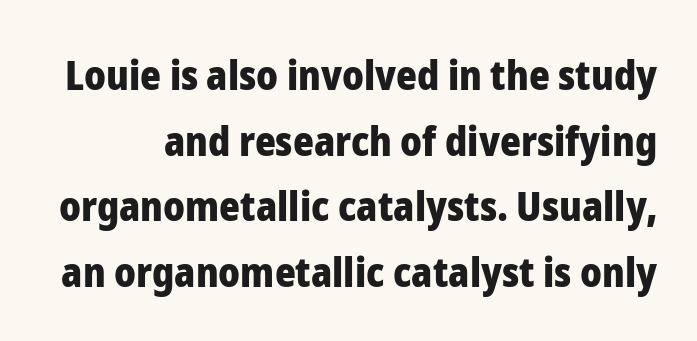
The image shows 40 px heavy sans-serif type, upright; set normal line spacing (1.64x), normal letter spacing, not underlined; low stroke contrast and a medium x-height.
